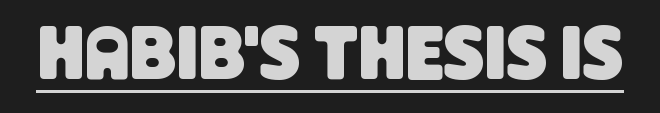
Q: Is the typeface a serif or a sans-serif typeface? A: Sans-serif.
Q: Is the text underlined? A: Yes.
Q: Is the spacing between letters normal or unusually wide? A: Normal.
Q: Width (condensed, normal, or wide)? A: Condensed.
Q: Stroke contrast? A: Low.
Q: x-height? A: Large.
Q: Monospaced? A: No.
